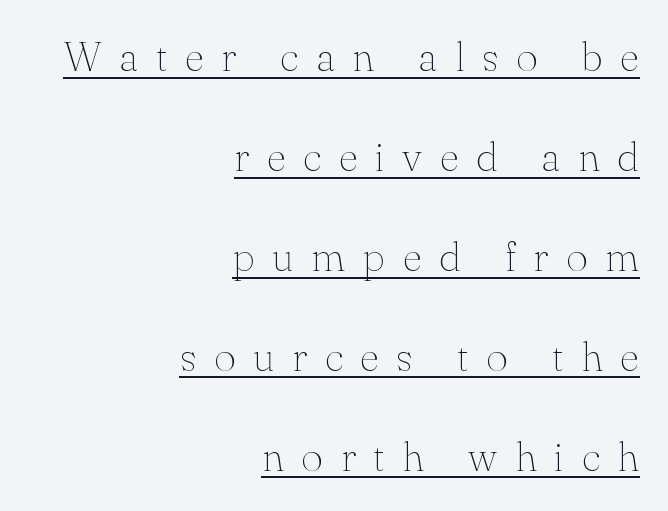
The image shows 42 px thin serif type, upright; set right-aligned, loose line spacing (2.38x), unusually wide letter spacing (+0.42 em), underlined; medium stroke contrast and a small x-height.
